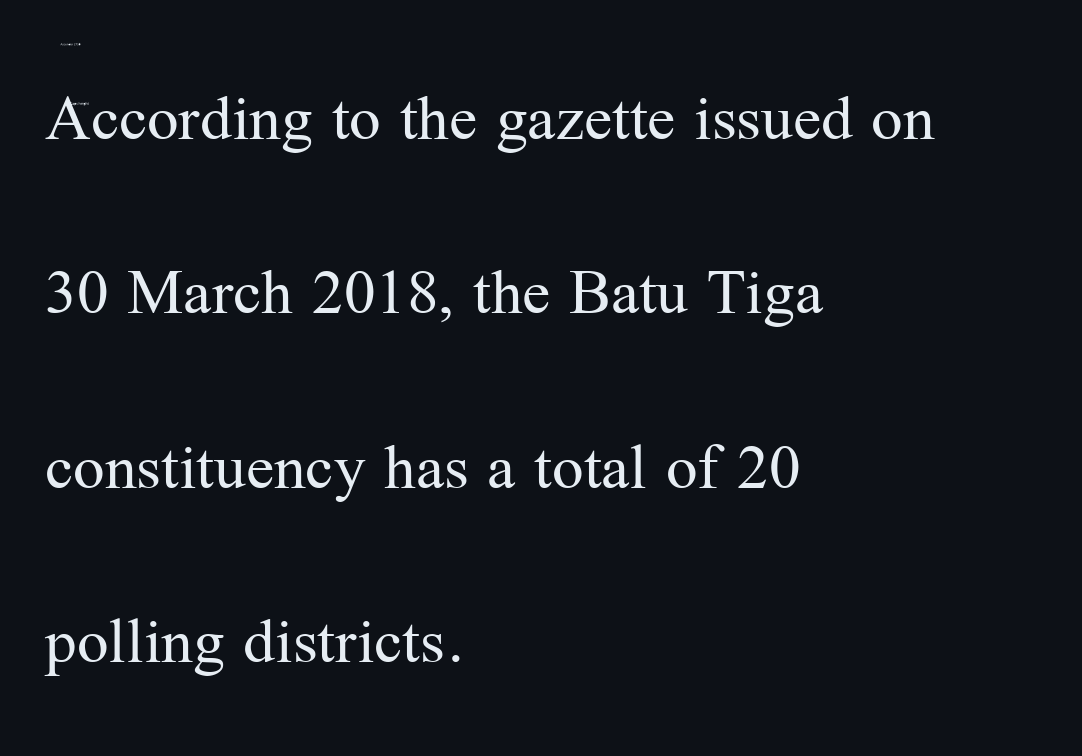
The image shows 70 px regular-weight serif type, upright; set left-aligned, loose line spacing (2.49x), normal letter spacing, not underlined; medium stroke contrast and a medium x-height.
